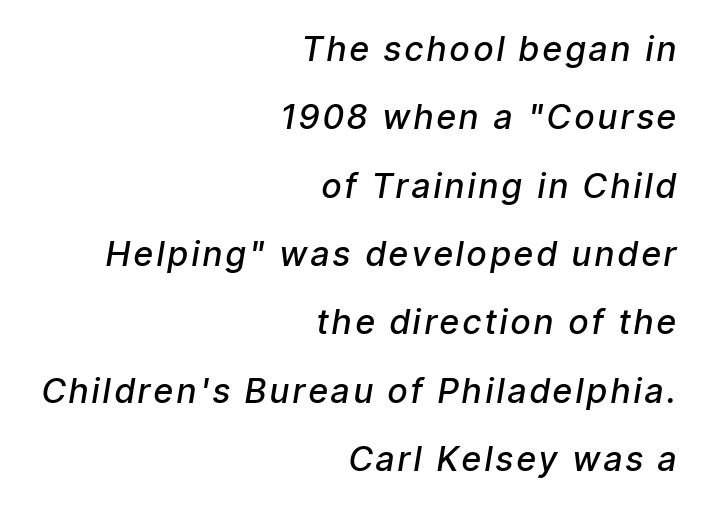
{"italic": "yes", "lean": "right", "slant_degrees": 9, "bold": "semi", "weight": "semibold", "width": "condensed", "stroke_contrast": "low", "x_height": "medium", "monospaced": "no", "underline": "no", "align": "right", "line_spacing": "loose", "line_spacing_ratio": 2.01, "glyph_px": 34}
